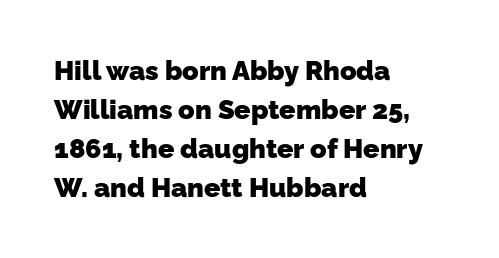
The image shows 27 px bold type; set left-aligned, normal line spacing (1.44x), normal letter spacing, not underlined.
